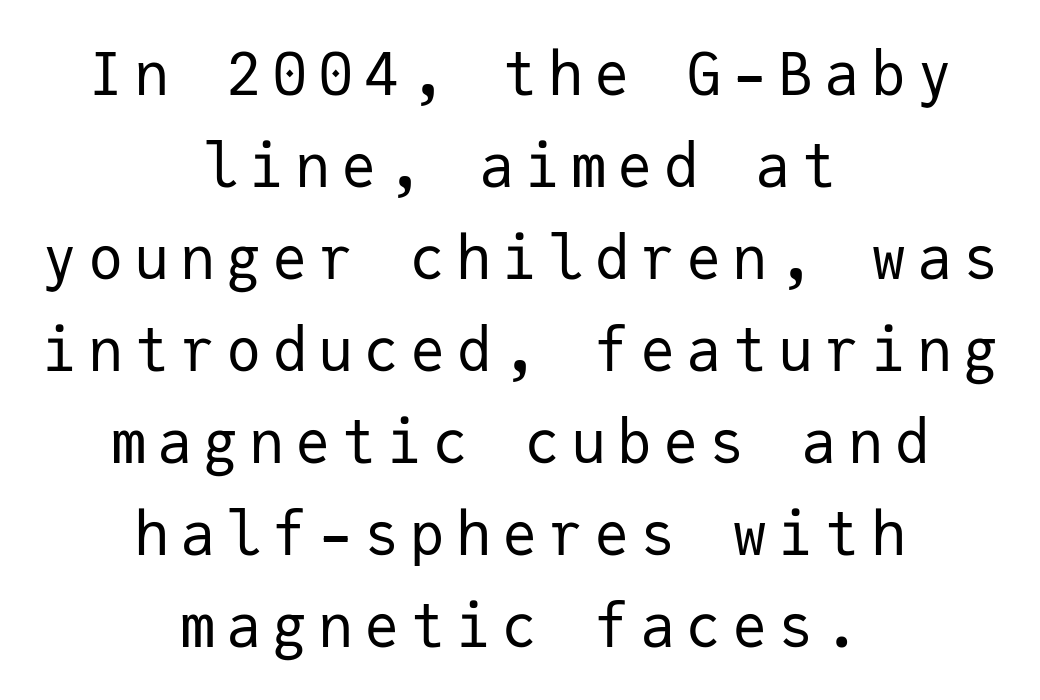
Observe the absence of serifs on each vertical stroke in this sample. Is this a fixed-width face? Yes — each glyph sits in an identical cell. This sample keeps an unexceptional amount of space between lines. Each line is balanced around a shared central axis. The specimen omits any rule beneath the text block's lines.
